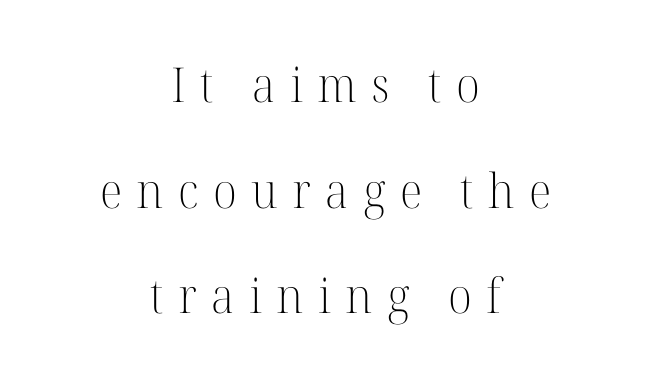
Between one letter and the next there's a generous, obvious gap. Clear beneath every line of the passage. The lines in this sample share a center point and differ in where they start and stop. Is this a fixed-width face? No — the glyphs have proportional, varying widths. Leading is clearly above the norm, producing a sparse column. This rendering employs a face with finishing strokes, i.e., a serif.
